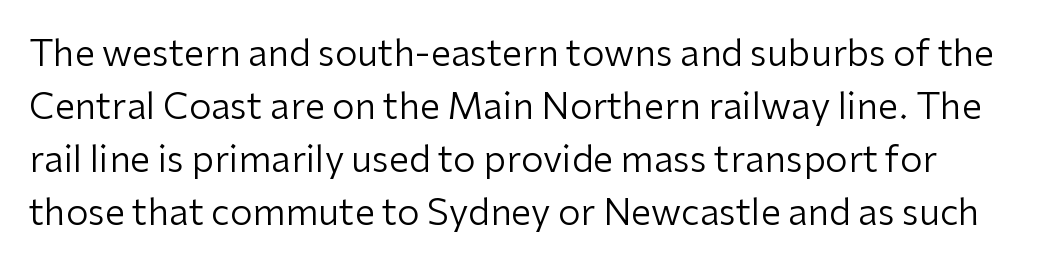
The line-height multiplier appears to be the usual default. The horizontal fit of the characters is conventional and even. This is the regular roman posture of the typeface. The rendering uses natural spacing where letterforms have individual widths.
